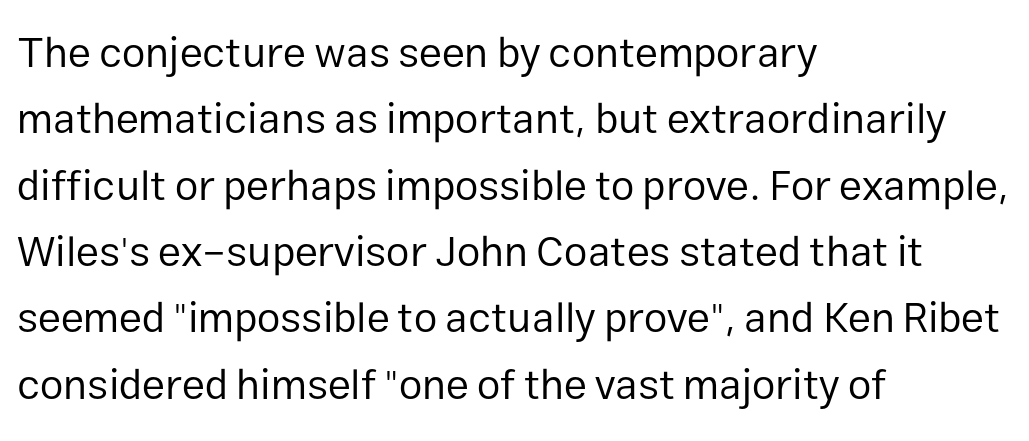
The image shows 42 px regular-weight sans-serif type, upright; set left-aligned, normal line spacing (1.58x), normal letter spacing, not underlined; low stroke contrast and a medium x-height.
